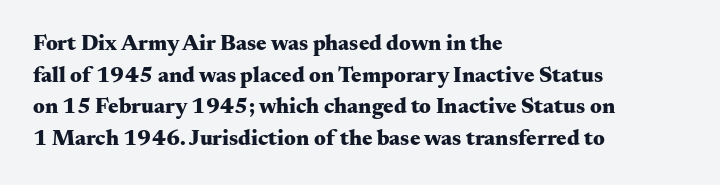
{"italic": "no", "bold": "yes", "underline": "no", "align": "left", "line_spacing": "normal", "line_spacing_ratio": 1.44, "letter_spacing": "normal", "letter_spacing_em": 0.0, "glyph_px": 22}
